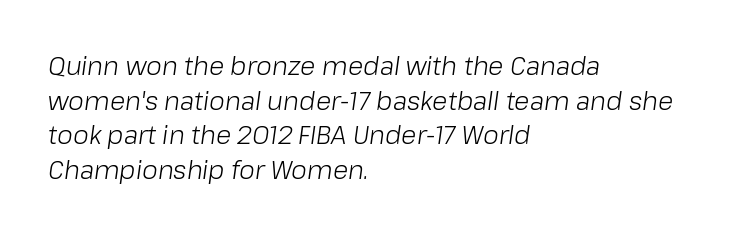
Regarding leading, the lines here are spaced in the standard way. When letters slant like this, we call the style italic. This rendering features lettering with no underline. The typesetter chose a ragged-right arrangement here. Counters stay open thanks to moderate or lighter strokes.
